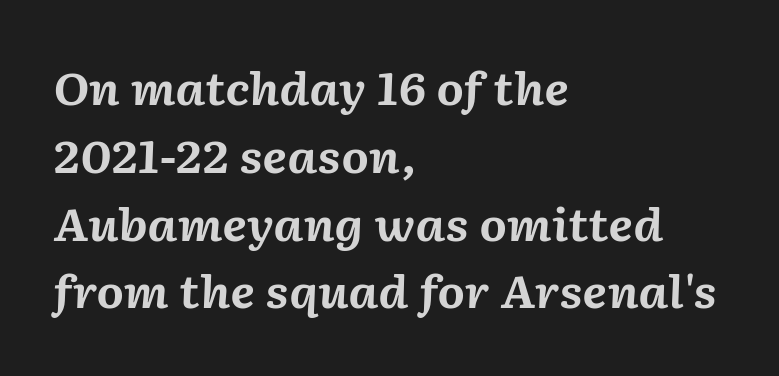
Line starts are locked; line ends wander. Notice how the stems are inclined rather than vertical — that's the hallmark of italics. Words float on clear page, feet unadorned. The passage shown stacks its lines at a standard gap. Each glyph is drawn with heavy, bold strokes.
